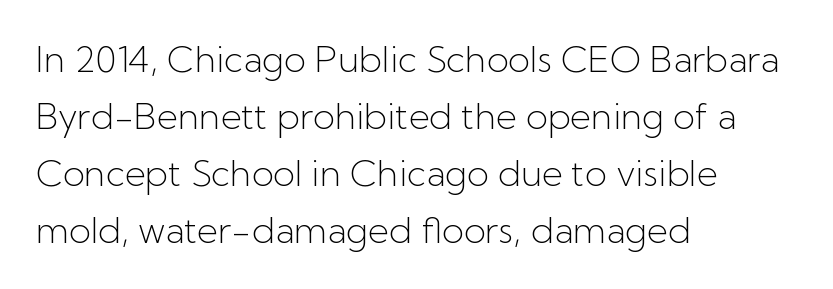
{"serif": "no", "italic": "no", "bold": "no", "weight": "light", "width": "normal", "stroke_contrast": "low", "x_height": "medium", "monospaced": "no", "underline": "no", "align": "left", "line_spacing": "normal", "line_spacing_ratio": 1.58, "letter_spacing": "normal", "letter_spacing_em": 0.0, "glyph_px": 36}
